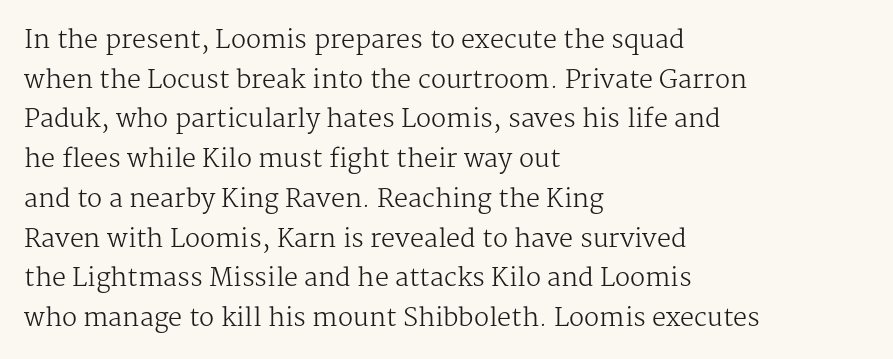
Q: Is the text bold? A: No.
Q: Is the text italic (slanted)? A: No, it is upright.
Q: Is the text underlined? A: No.
Q: How is the paragraph aligned? A: Left-aligned.
Q: Is the spacing between letters normal or unusually wide? A: Normal.
Q: Is the spacing between lines tight, normal or loose? A: Normal.
